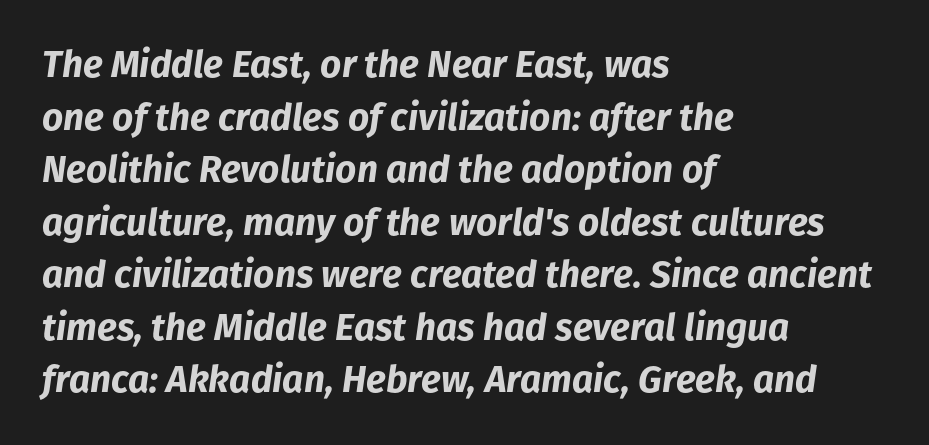
{"italic": "yes", "lean": "right", "slant_degrees": 8, "bold": "yes", "weight": "bold", "width": "normal", "stroke_contrast": "low", "x_height": "medium", "monospaced": "no", "underline": "no", "align": "left", "line_spacing": "normal", "line_spacing_ratio": 1.42, "letter_spacing": "normal", "letter_spacing_em": 0.0, "glyph_px": 37}
